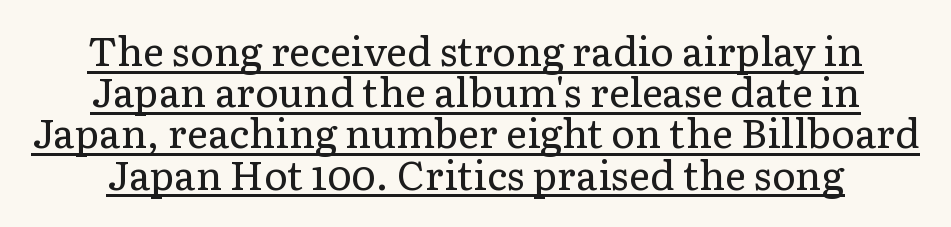
The image shows 40 px regular-weight serif type, upright; set tight line spacing (1.03x), normal letter spacing, underlined; low stroke contrast and a medium x-height.
